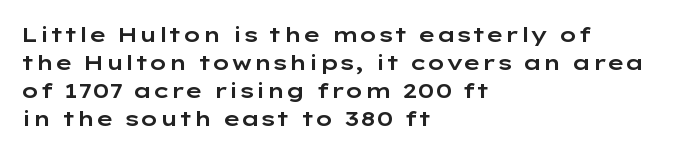
{"italic": "no", "underline": "no", "align": "left", "line_spacing": "normal", "line_spacing_ratio": 1.33, "letter_spacing": "normal", "letter_spacing_em": 0.0, "glyph_px": 21}
